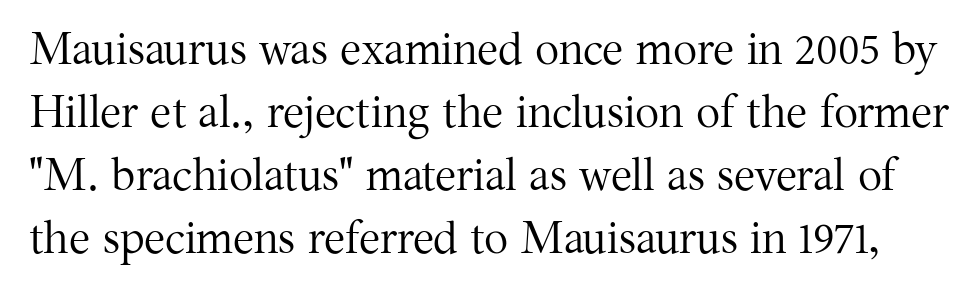
Q: Is the text bold? A: No.
Q: Is the text italic (slanted)? A: No, it is upright.
Q: Is the typeface a serif or a sans-serif typeface? A: Serif.
Q: Is the text underlined? A: No.
Q: Is the spacing between letters normal or unusually wide? A: Normal.
Q: Is the spacing between lines tight, normal or loose? A: Normal.
Q: Width (condensed, normal, or wide)? A: Normal.
Q: Stroke contrast? A: Medium.
Q: x-height? A: Medium.
Q: Monospaced? A: No.
